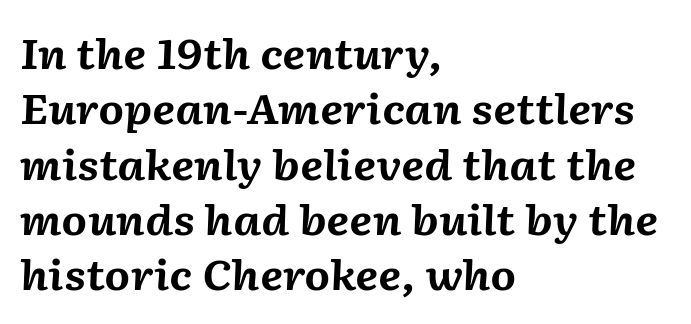
Alignment: flush left. Plain, unruled lines of type. Note the varied advance widths — an 'i' is clearly narrower than an 'm'. When letters slant like this, we call the style italic. The letterforms sit shoulder to shoulder at normal distance.
